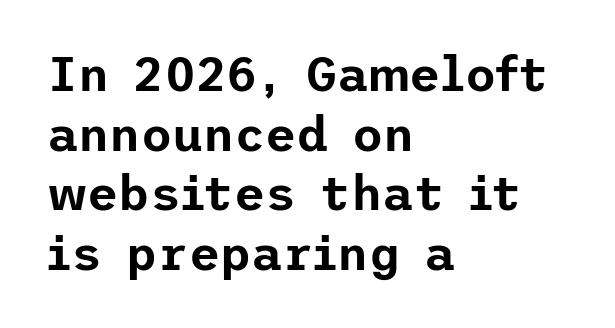
{"serif": "no", "italic": "no", "width": "normal", "stroke_contrast": "low", "x_height": "medium", "underline": "no", "align": "left", "line_spacing_ratio": 1.24, "letter_spacing": "normal", "letter_spacing_em": 0.0, "glyph_px": 48}
